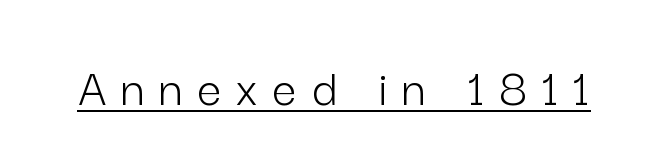
Character widths vary here, with narrow letters taking less room than wide ones. Descenders here cross a horizontal rule under the line. Short note: letters widely spaced. The lettering stays uniformly vertical, giving the passage a roman look. Caption: face not bold, strokes unweighted.
